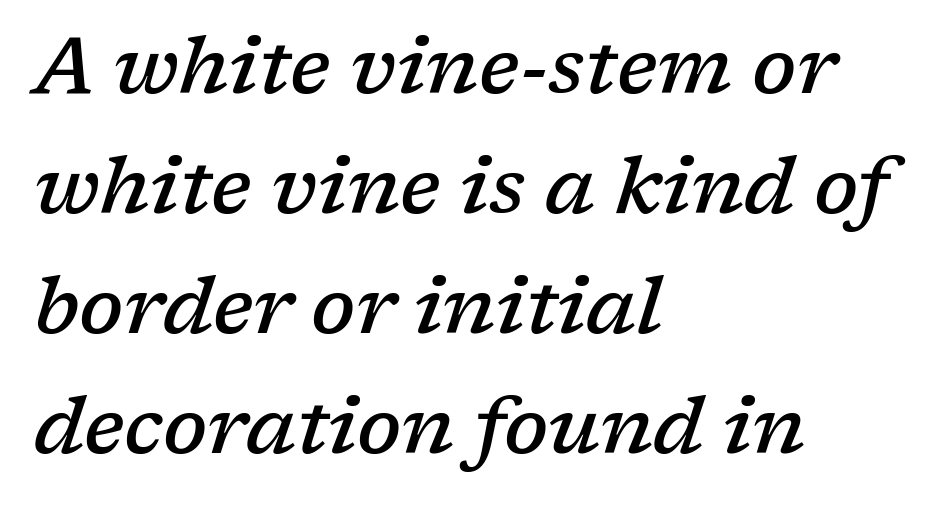
Q: Is the text bold? A: Semi-bold.
Q: Is the text italic (slanted)? A: Yes, it leans right by about 17 degrees.
Q: Is the typeface a serif or a sans-serif typeface? A: Serif.
Q: Is the text underlined? A: No.
Q: How is the paragraph aligned? A: Left-aligned.
Q: Is the spacing between letters normal or unusually wide? A: Normal.
Q: Is the spacing between lines tight, normal or loose? A: Normal.
Q: Width (condensed, normal, or wide)? A: Normal.
Q: Stroke contrast? A: Low.
Q: x-height? A: Medium.
Q: Monospaced? A: No.
